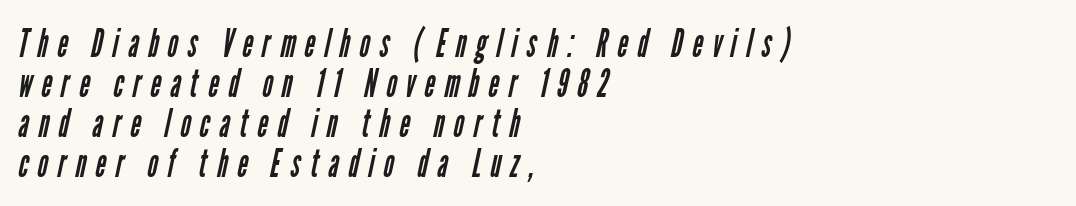
Is the letter spacing exaggerated? Yes — the characters are pushed far apart. Horizontally, the lines are justified to the leading edge only. Character widths vary here, with narrow letters taking less room than wide ones. Rows of type sit shoulder to shoulder in the vertical direction. You can tell from the bare stems that sans-serif type was used.
